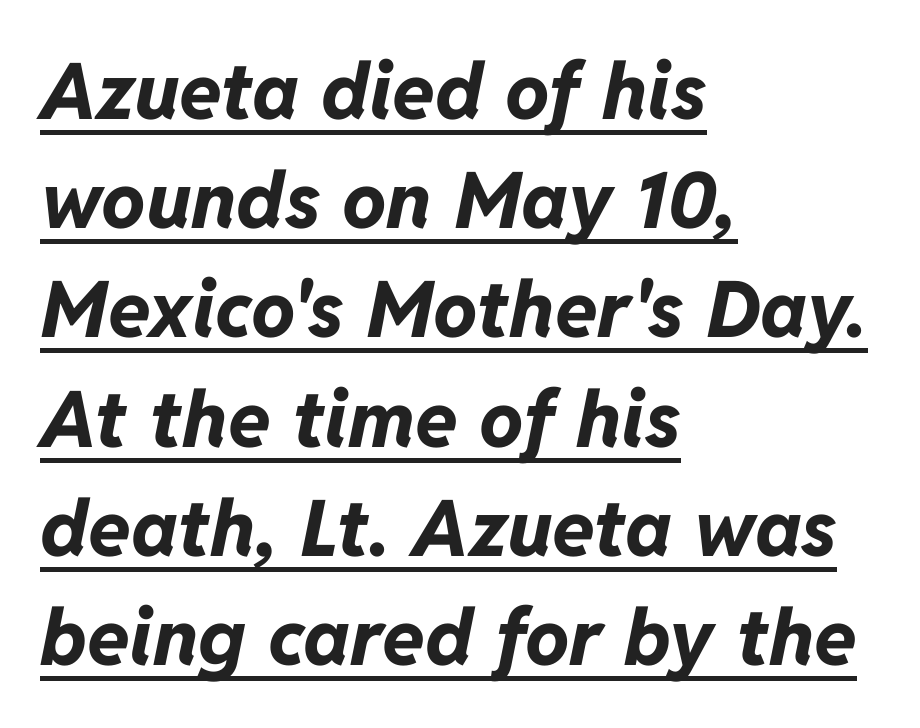
These words are printed bold, with thick strokes throughout. This rendering leaves character spacing at its baseline value. The setting favours the left margin, as ordinary paragraphs usually do. The typesetter has applied underlining to the passage shown.
